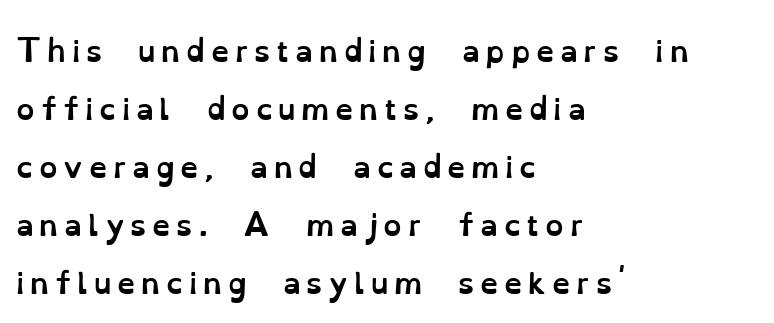
Q: Is the text bold? A: Yes.
Q: Is the text italic (slanted)? A: No, it is upright.
Q: Is the text underlined? A: No.
Q: How is the paragraph aligned? A: Left-aligned.
Q: Is the spacing between letters normal or unusually wide? A: Unusually wide.
Q: Is the spacing between lines tight, normal or loose? A: Loose.
Q: Width (condensed, normal, or wide)? A: Normal.
Q: Stroke contrast? A: Low.
Q: x-height? A: Small.
Q: Monospaced? A: No.
